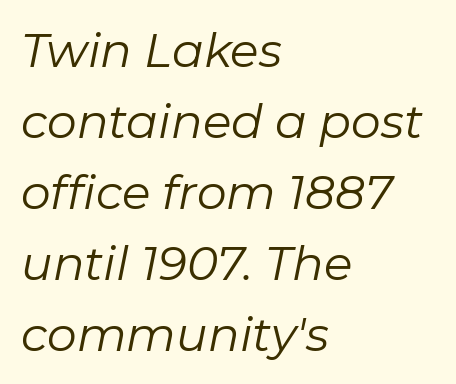
The image shows 47 px regular-weight type, italic (leaning right); set left-aligned, normal line spacing (1.51x), normal letter spacing, not underlined; low stroke contrast and a medium x-height.
